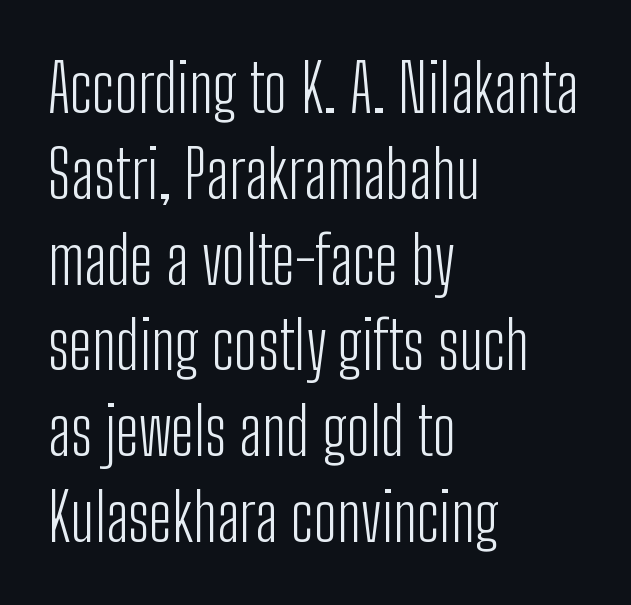
The image shows 66 px light, condensed sans-serif type, upright; set left-aligned, normal line spacing (1.3x), normal letter spacing, not underlined; low stroke contrast and a medium x-height.
